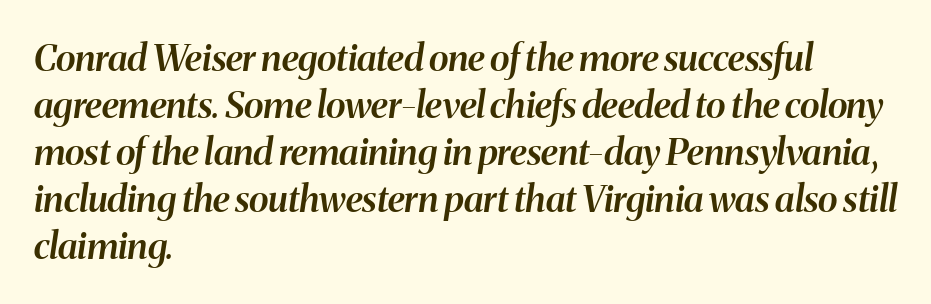
Vertical spacing — default. Stroke thickness is moderately raised; the sample reads as semibold. Is the type slanted? Yes — the strokes lean at a clear angle. A classic flush-left, rag-right setting is used for this passage. Each row of text sits above clean, open space. Proportional: the letters do not fall into vertical columns.
